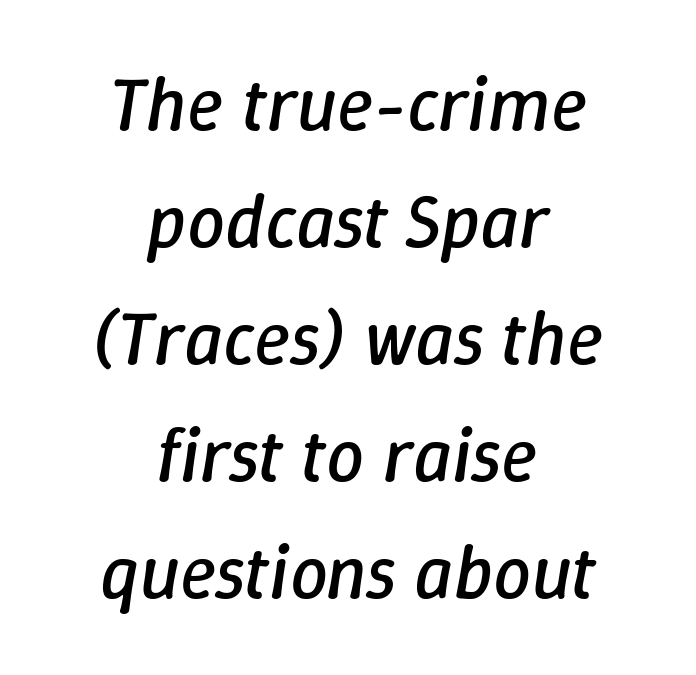
Any mark beneath the type? The region is blank. This sample is center-justified, so both line endings float freely. Rows of type keep a routine distance in the vertical direction. Character widths vary here, with narrow letters taking less room than wide ones. A quiet, ordinary-to-light weight characterises the typeface. Default kerning and tracking; the words read as compact shapes.
